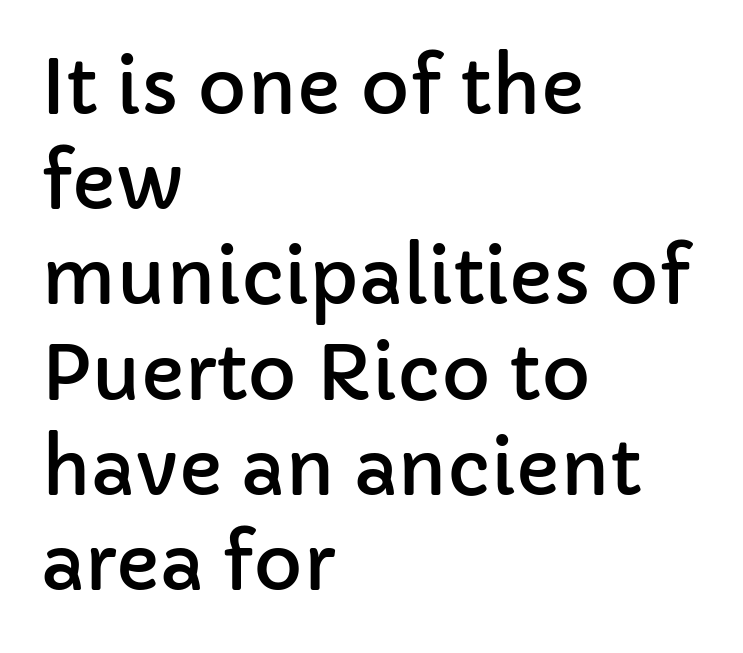
A normal amount of white space separates one row of letters from the next. The face used here is proportionally spaced, like ordinary book or web type. A roman cut, with each character standing at attention. Are there feet on the stems? There aren't — it's a sans.
